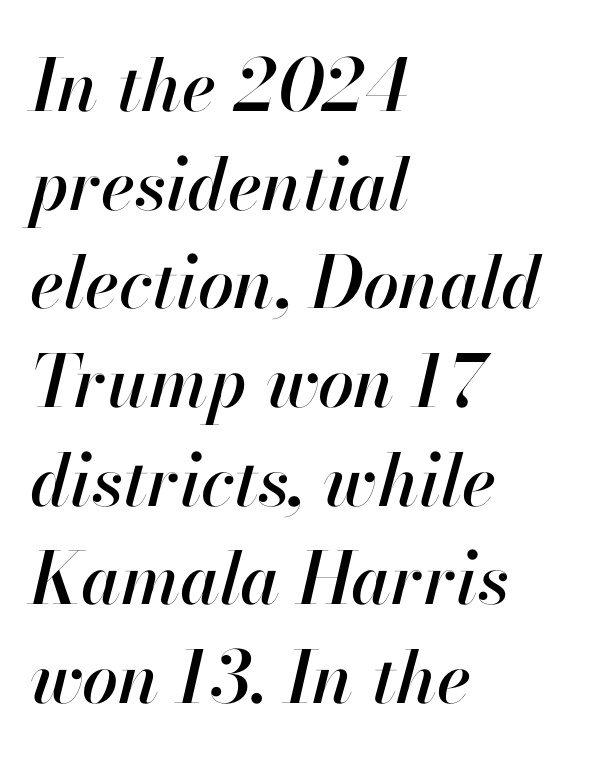
{"italic": "yes", "lean": "right", "slant_degrees": 13, "width": "normal", "stroke_contrast": "high", "x_height": "small", "monospaced": "no", "underline": "no", "align": "left", "line_spacing": "normal", "line_spacing_ratio": 1.37, "letter_spacing": "normal", "letter_spacing_em": 0.0, "glyph_px": 72}
